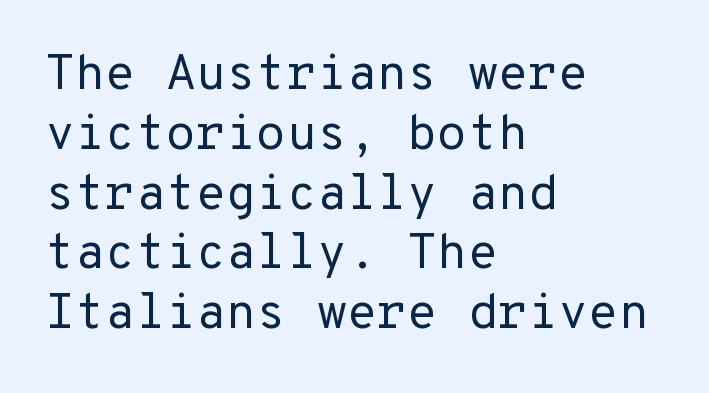
{"serif": "no", "italic": "no", "bold": "no", "weight": "regular", "width": "normal", "stroke_contrast": "low", "x_height": "medium", "underline": "no", "align": "left", "line_spacing_ratio": 1.22, "letter_spacing": "normal", "letter_spacing_em": 0.0, "glyph_px": 49}
